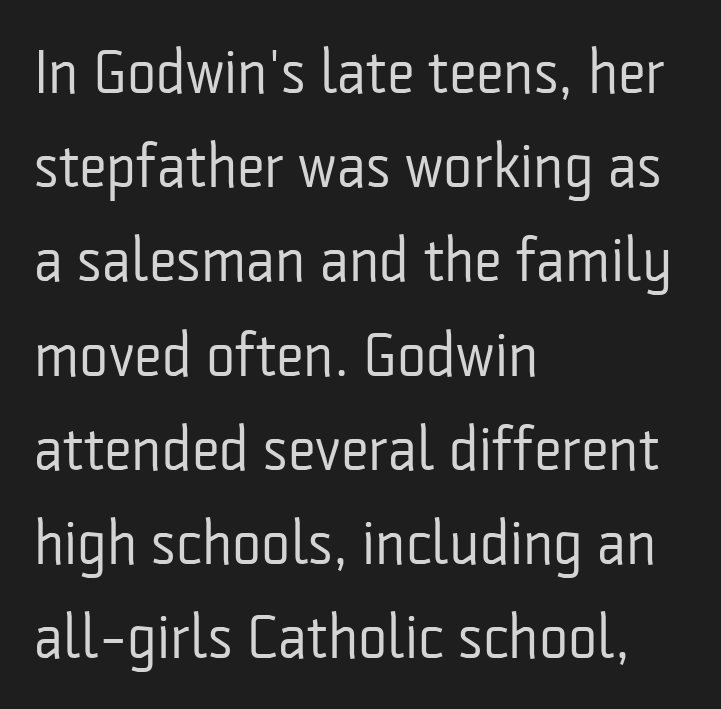
The image shows 62 px regular-weight, condensed sans-serif type, upright; set left-aligned, normal line spacing (1.52x), normal letter spacing, not underlined; low stroke contrast and a medium x-height.
